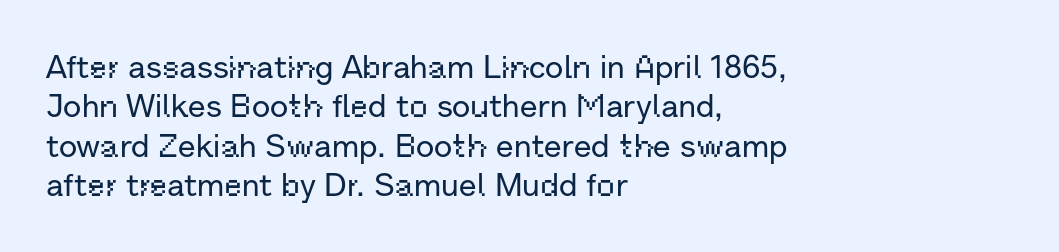
{"serif": "no", "italic": "no", "width": "normal", "stroke_contrast": "low", "x_height": "medium", "monospaced": "no", "underline": "no", "align": "left", "line_spacing_ratio": 1.23, "letter_spacing": "normal", "letter_spacing_em": 0.0, "glyph_px": 32}
